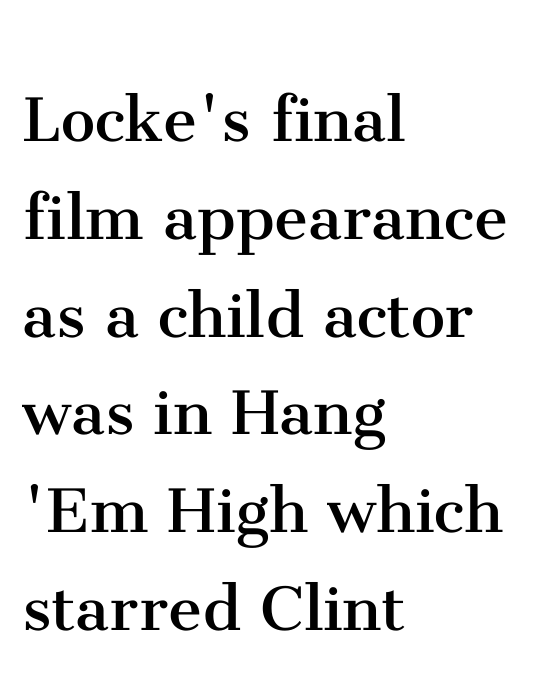
The image shows 77 px regular-weight serif type, upright; set left-aligned, normal line spacing (1.27x), normal letter spacing, not underlined; medium stroke contrast and a medium x-height.
